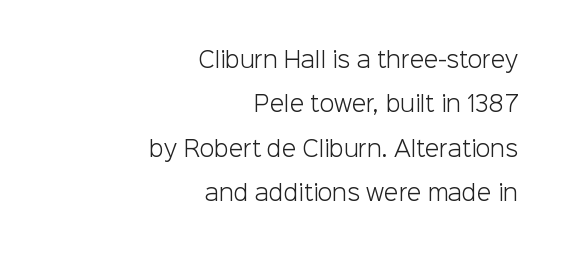
Q: Is the text bold? A: No.
Q: Is the text italic (slanted)? A: No, it is upright.
Q: Is the text underlined? A: No.
Q: How is the paragraph aligned? A: Right-aligned.
Q: Is the spacing between letters normal or unusually wide? A: Normal.
Q: Is the spacing between lines tight, normal or loose? A: Loose.
